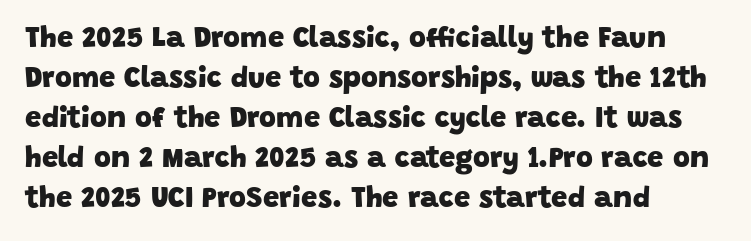
Are there feet on the stems? There aren't — it's a sans. Rows of type keep a routine distance in the vertical direction. Set as a true bold cut, around the 700 mark. Line beginnings align vertically; line endings do not. The gap between lines stays unmarked.
